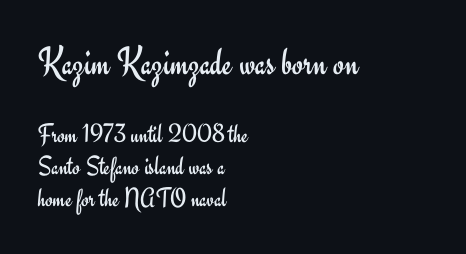
Compared with a centered layout, this one pins lines to the left instead. Does the type have serifs? No, each stem ends abruptly. Clear beneath every line of the passage.
